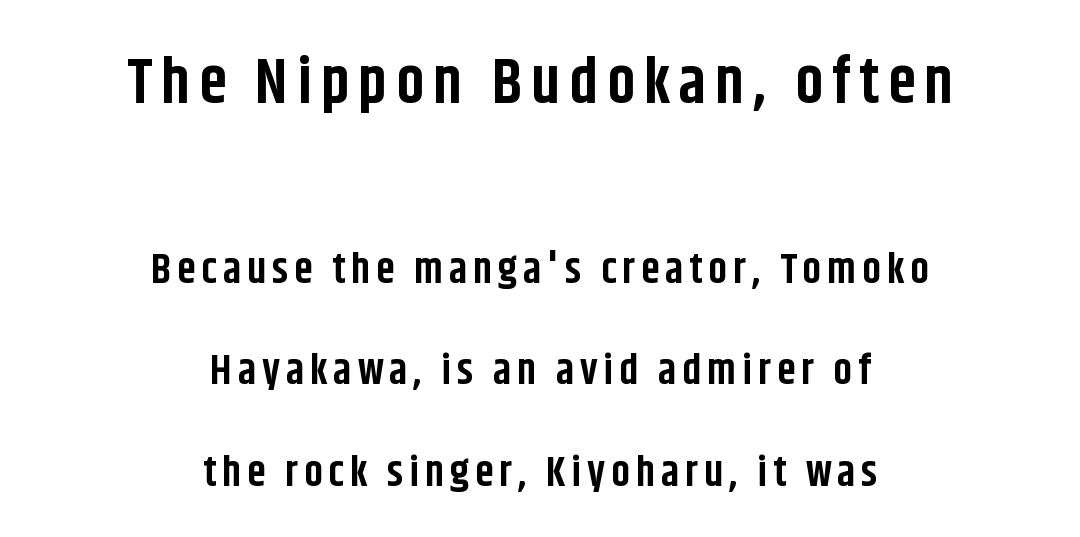
Q: Is the text bold? A: Yes.
Q: Is the text italic (slanted)? A: No, it is upright.
Q: Is the typeface a serif or a sans-serif typeface? A: Sans-serif.
Q: Is the text underlined? A: No.
Q: How is the paragraph aligned? A: Centered.
Q: Is the spacing between lines tight, normal or loose? A: Loose.
Q: Which block of text is set in a larger size, the first (top) or the second (bottom)? A: The first (top) one.
Q: Width (condensed, normal, or wide)? A: Condensed.
Q: Stroke contrast? A: Low.
Q: x-height? A: Large.
Q: Monospaced? A: No.
